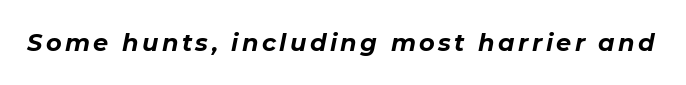
Q: Is the text bold? A: Yes.
Q: Is the text italic (slanted)? A: Yes, it leans right by about 11 degrees.
Q: Is the text underlined? A: No.
